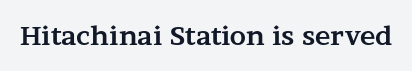
{"italic": "no", "bold": "yes", "underline": "no", "letter_spacing": "normal", "letter_spacing_em": 0.0, "glyph_px": 26}
